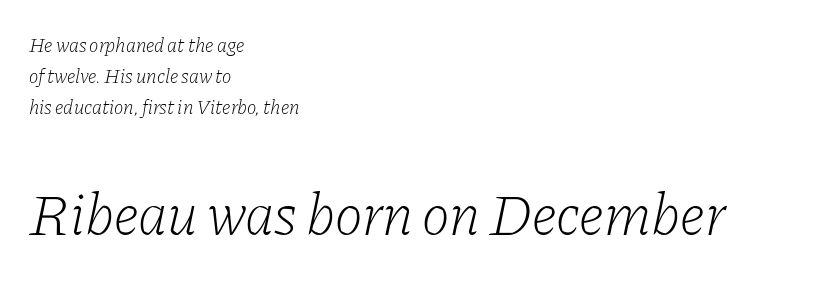
{"serif": "yes", "italic": "yes", "lean": "right", "slant_degrees": 11, "bold": "no", "weight": "light", "width": "normal", "stroke_contrast": "low", "x_height": "medium", "monospaced": "no", "underline": "no", "align": "left", "line_spacing": "normal", "line_spacing_ratio": 1.55, "letter_spacing": "normal", "letter_spacing_em": 0.0, "larger_block": "second", "size_ratio": 2.95, "glyph_px": 59}
